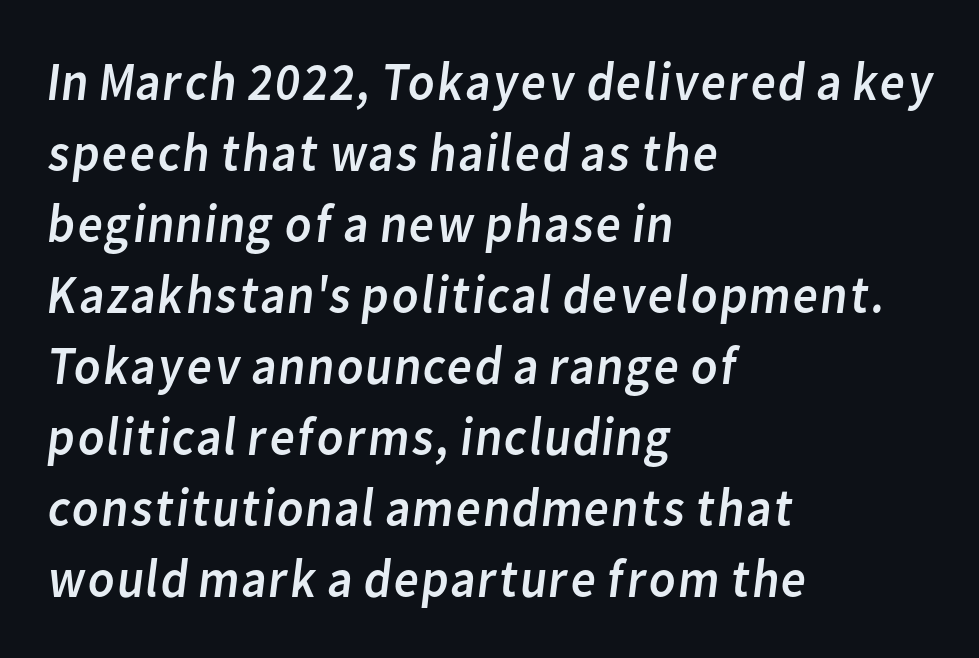
{"serif": "no", "bold": "no", "weight": "regular", "width": "normal", "stroke_contrast": "low", "x_height": "medium", "monospaced": "no", "underline": "no", "align": "left", "line_spacing": "normal", "line_spacing_ratio": 1.29, "letter_spacing": "normal", "letter_spacing_em": 0.0, "glyph_px": 55}
